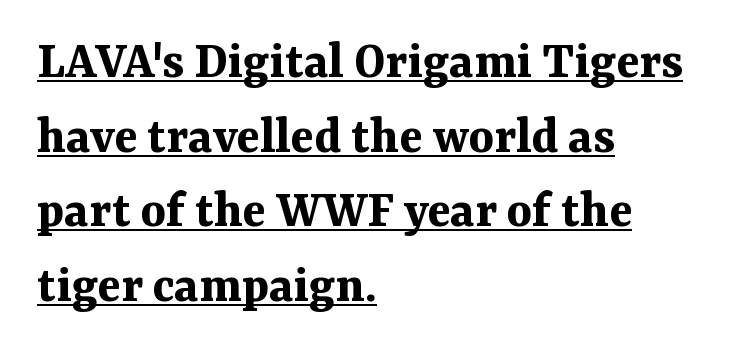
Notice how the stems are strictly vertical — no italics here. Is there much room between lines? A standard amount, neither cramped nor airy. Short and long lines alike share a common starting point at left. The passage shown is typed in a proportional face where columns would drift.
